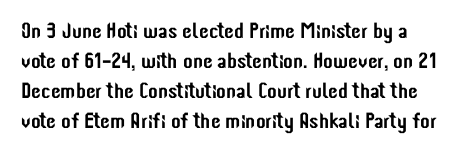
{"italic": "no", "underline": "no", "line_spacing": "normal", "line_spacing_ratio": 1.36, "letter_spacing": "normal", "letter_spacing_em": 0.0, "glyph_px": 22}
